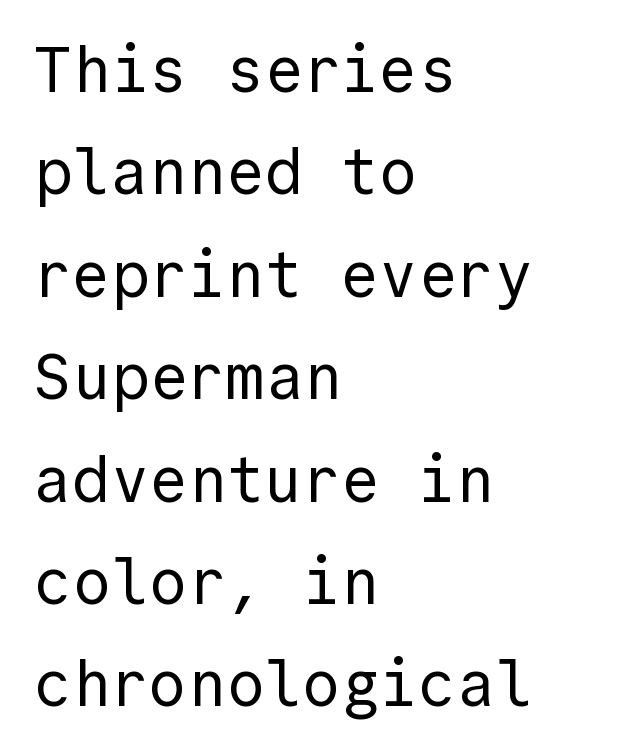
Designer's note — italics off, roman on. Regular leading. If you drew a ruler down the left edge, every line would touch it. These lines are composed in type without serifs.
